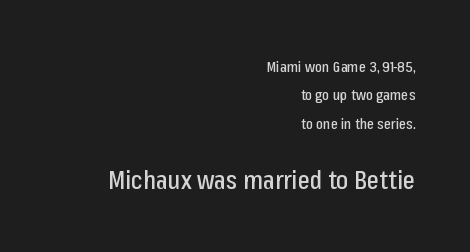
The image shows 26 px text type, upright; set right-aligned, line spacing 1.89x, normal letter spacing, not underlined; the second (bottom) block is 1.73x larger.
